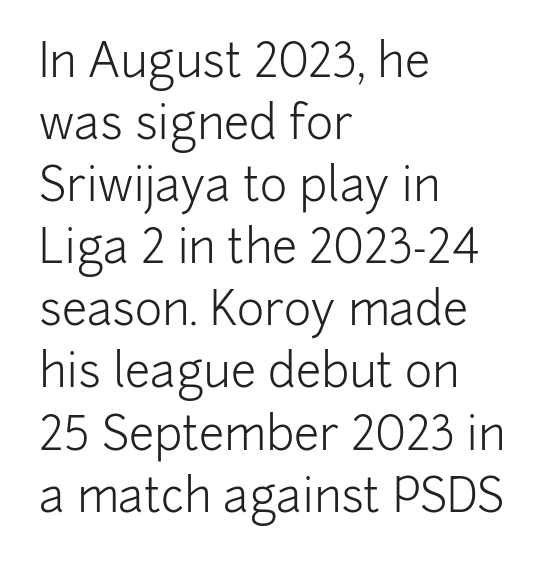
Vertically, the passage feels balanced, rows spaced as you'd expect. Each word holds together tightly as a unit, with standard inter-letter gaps. The letters carry no serifs — their stems end cleanly without finishing strokes. When letters stand straight like this, we call the style roman or upright.
